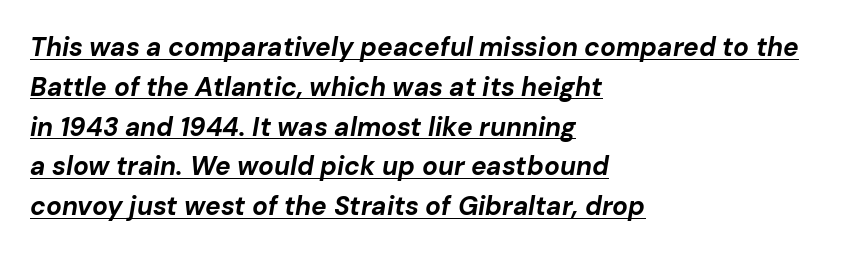
Notice how the passage keeps a crisp vertical edge on the left only. Like a heading marked for emphasis, these lines bear an underscore. You can tell it's italic because the verticals aren't actually vertical. Evenly set lines give the paragraph a standard silhouette. Heavy, bold letterforms.
